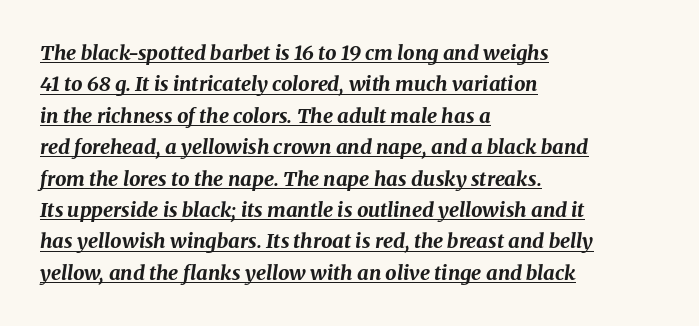
Q: Is the text bold? A: Yes.
Q: Is the text italic (slanted)? A: Yes, it leans right by about 8 degrees.
Q: Is the text underlined? A: Yes.
Q: How is the paragraph aligned? A: Left-aligned.
Q: Is the spacing between letters normal or unusually wide? A: Normal.
Q: Is the spacing between lines tight, normal or loose? A: Normal.
